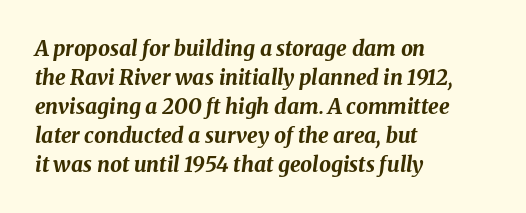
Q: Is the text bold? A: Yes.
Q: Is the text italic (slanted)? A: Yes, it leans right by about 8 degrees.
Q: Is the text underlined? A: No.
Q: How is the paragraph aligned? A: Left-aligned.
Q: Is the spacing between letters normal or unusually wide? A: Normal.
Q: Is the spacing between lines tight, normal or loose? A: Normal.
